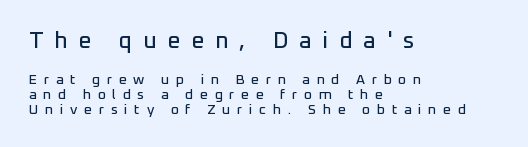
Nope, not italic — everything's standing straight. The passage shown has open, widely tracked lettering throughout. Compared with typical paragraphs, the rows here are closer together. The compositor pushed each line to the left boundary. The passage shown is not underscored anywhere.
